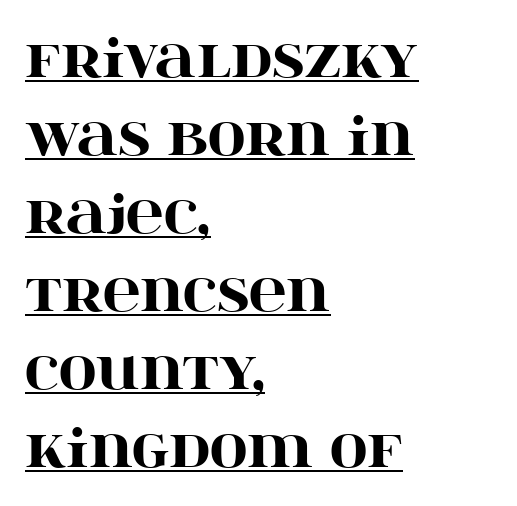
Q: Is the text bold? A: Yes.
Q: Is the text italic (slanted)? A: No, it is upright.
Q: Is the typeface a serif or a sans-serif typeface? A: Serif.
Q: Is the text underlined? A: Yes.
Q: How is the paragraph aligned? A: Left-aligned.
Q: Is the spacing between letters normal or unusually wide? A: Normal.
Q: Is the spacing between lines tight, normal or loose? A: Normal.
Q: Width (condensed, normal, or wide)? A: Wide.
Q: Stroke contrast? A: High.
Q: x-height? A: Large.
Q: Monospaced? A: No.
